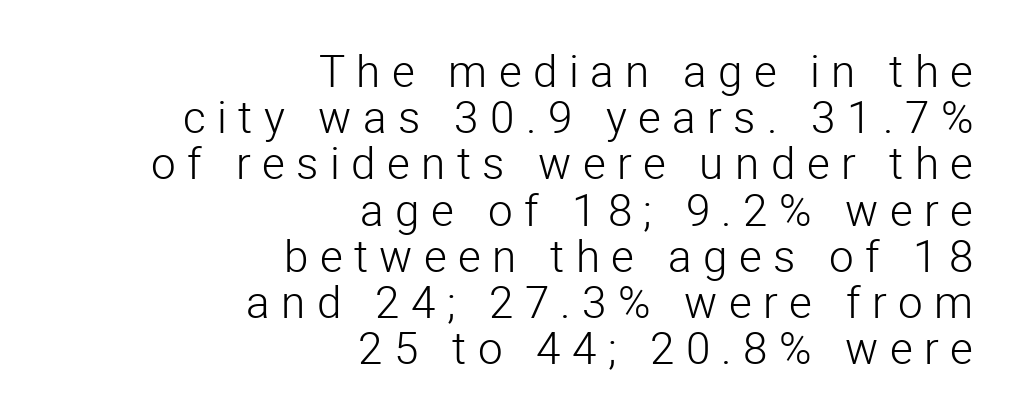
Q: Is the text bold? A: No.
Q: Is the text italic (slanted)? A: No, it is upright.
Q: Is the typeface a serif or a sans-serif typeface? A: Sans-serif.
Q: Is the text underlined? A: No.
Q: How is the paragraph aligned? A: Right-aligned.
Q: Is the spacing between letters normal or unusually wide? A: Unusually wide.
Q: Is the spacing between lines tight, normal or loose? A: Tight.
Q: Width (condensed, normal, or wide)? A: Normal.
Q: Stroke contrast? A: Low.
Q: x-height? A: Medium.
Q: Monospaced? A: No.
